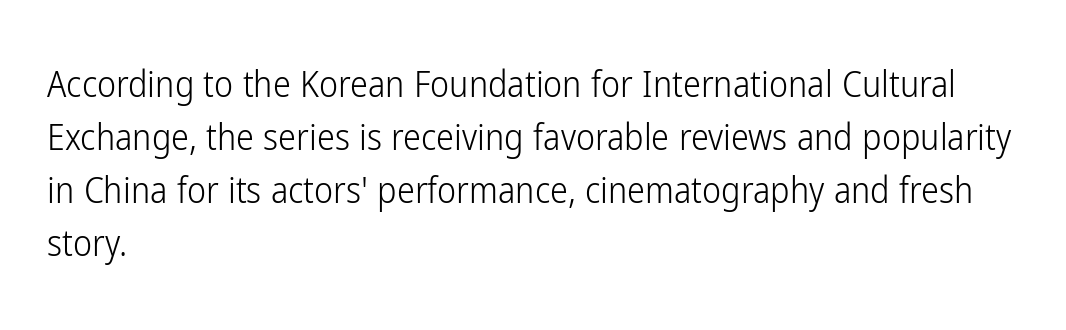
Q: Is the text bold? A: No.
Q: Is the text italic (slanted)? A: No, it is upright.
Q: Is the typeface a serif or a sans-serif typeface? A: Sans-serif.
Q: Is the text underlined? A: No.
Q: How is the paragraph aligned? A: Left-aligned.
Q: Is the spacing between letters normal or unusually wide? A: Normal.
Q: Is the spacing between lines tight, normal or loose? A: Normal.
Q: Width (condensed, normal, or wide)? A: Condensed.
Q: Stroke contrast? A: Low.
Q: x-height? A: Medium.
Q: Monospaced? A: No.
